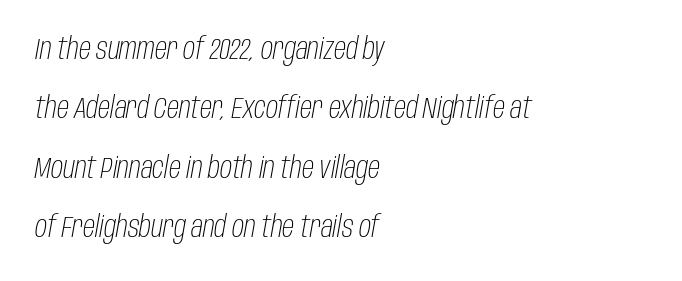
Rendered with sloped, italic letterforms. Varying glyph widths throughout — classic text-font behaviour. Type without underlining. Weight: in the light-to-regular range. Regarding leading, the lines here are spaced well apart.
